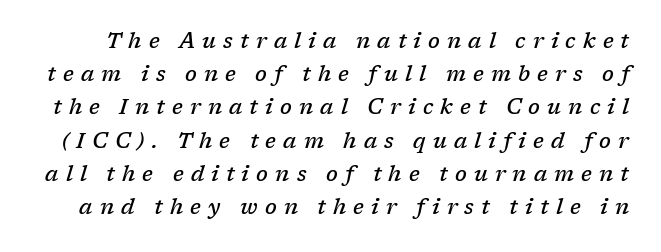
{"italic": "yes", "lean": "right", "slant_degrees": 17, "bold": "semi", "underline": "no", "line_spacing": "normal", "line_spacing_ratio": 1.58, "letter_spacing": "wide", "letter_spacing_em": 0.34, "glyph_px": 21}
